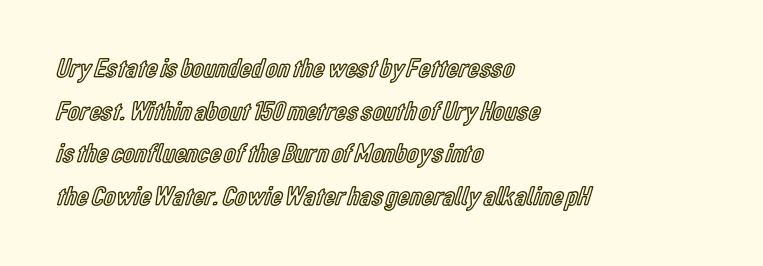
Q: Is the text italic (slanted)? A: Yes.
Q: Is the text underlined? A: No.
Q: How is the paragraph aligned? A: Left-aligned.
Q: Is the spacing between letters normal or unusually wide? A: Normal.
Q: Is the spacing between lines tight, normal or loose? A: Normal.
